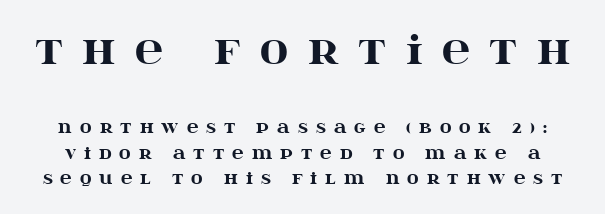
The image shows 39 px heavy, wide serif type, upright; set normal line spacing (1.57x), unusually wide letter spacing (+0.5 em), not underlined; the first (top) block is 2.44x larger; high stroke contrast and a large x-height.
